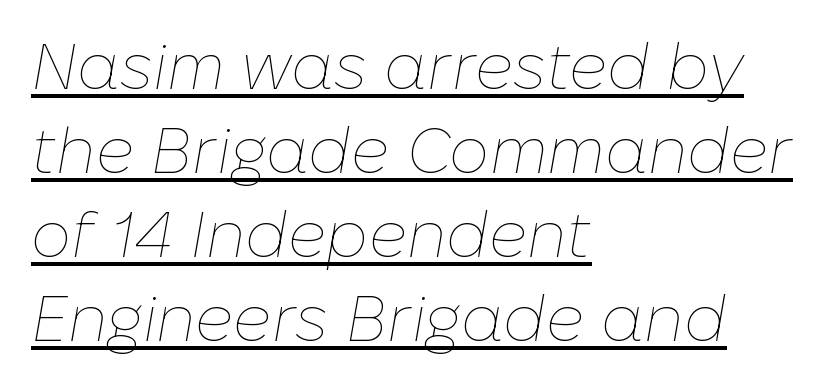
Slant detected: the letters are inclined. Does a line run under the words? Yes, clearly. Short note: letters normally spaced. Proportional: the letters do not fall into vertical columns.
